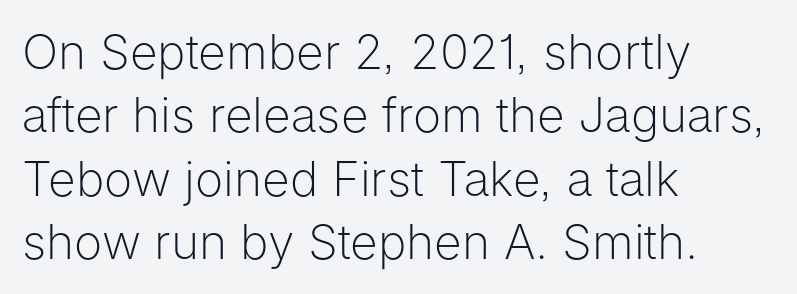
Q: Is the text bold? A: No.
Q: Is the text italic (slanted)? A: No, it is upright.
Q: Is the typeface a serif or a sans-serif typeface? A: Sans-serif.
Q: Is the text underlined? A: No.
Q: How is the paragraph aligned? A: Left-aligned.
Q: Is the spacing between letters normal or unusually wide? A: Normal.
Q: Is the spacing between lines tight, normal or loose? A: Normal.
Q: Width (condensed, normal, or wide)? A: Normal.
Q: Stroke contrast? A: Low.
Q: x-height? A: Medium.
Q: Monospaced? A: No.
